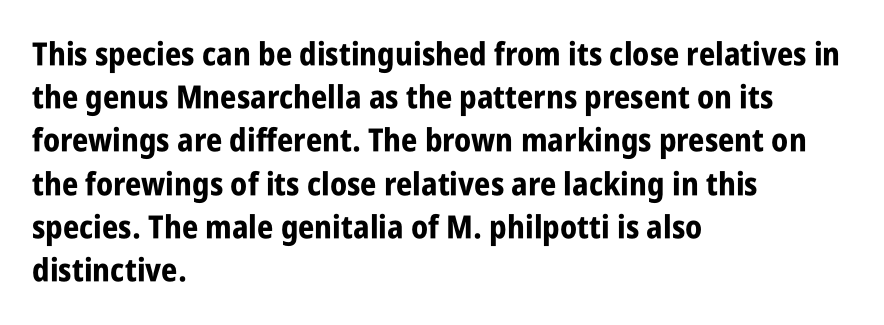
The image shows 32 px bold, condensed sans-serif type, upright; set left-aligned, normal line spacing (1.35x), normal letter spacing, not underlined; low stroke contrast and a large x-height.
